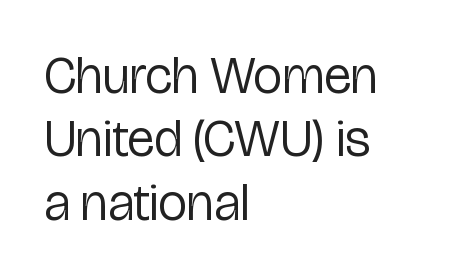
{"serif": "no", "italic": "no", "bold": "no", "weight": "regular", "width": "condensed", "stroke_contrast": "low", "x_height": "medium", "monospaced": "no", "underline": "no", "align": "left", "line_spacing_ratio": 1.22, "letter_spacing": "normal", "letter_spacing_em": 0.0, "glyph_px": 52}
